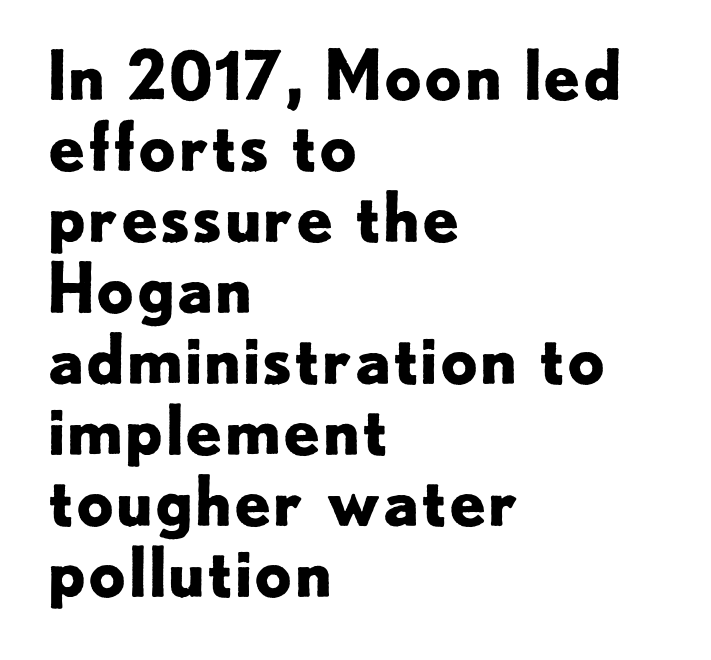
{"serif": "no", "italic": "no", "bold": "yes", "weight": "bold", "width": "normal", "stroke_contrast": "low", "x_height": "small", "monospaced": "no", "underline": "no", "align": "left", "line_spacing": "tight", "line_spacing_ratio": 1.06, "letter_spacing": "normal", "letter_spacing_em": 0.0, "glyph_px": 67}
